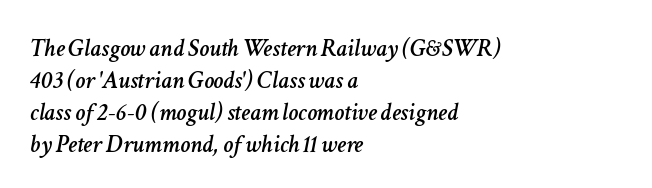
{"italic": "yes", "lean": "right", "slant_degrees": 11, "underline": "no", "align": "left", "line_spacing": "normal", "line_spacing_ratio": 1.28, "letter_spacing": "normal", "letter_spacing_em": 0.0, "glyph_px": 25}
